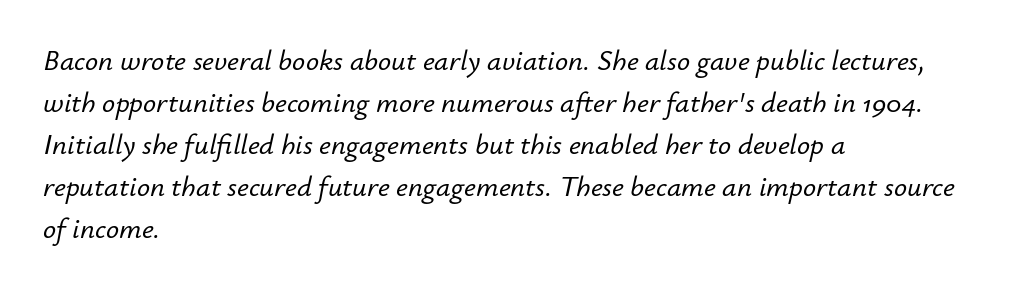
{"italic": "yes", "lean": "right", "slant_degrees": 12, "width": "normal", "stroke_contrast": "low", "x_height": "small", "monospaced": "no", "underline": "no", "align": "left", "line_spacing": "normal", "line_spacing_ratio": 1.45, "letter_spacing": "normal", "letter_spacing_em": 0.0, "glyph_px": 29}
